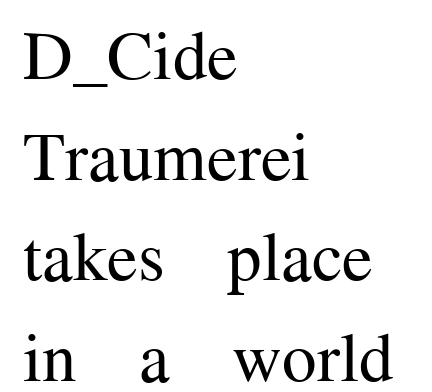
Q: Is the text bold? A: No.
Q: Is the text italic (slanted)? A: No, it is upright.
Q: Is the typeface a serif or a sans-serif typeface? A: Serif.
Q: Is the text underlined? A: No.
Q: How is the paragraph aligned? A: Left-aligned.
Q: Is the spacing between letters normal or unusually wide? A: Normal.
Q: Is the spacing between lines tight, normal or loose? A: Normal.
Q: Width (condensed, normal, or wide)? A: Normal.
Q: Stroke contrast? A: Medium.
Q: x-height? A: Medium.
Q: Monospaced? A: No.
